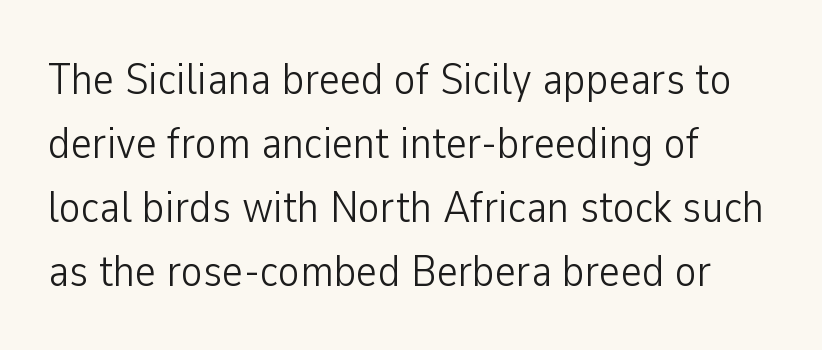
Q: Is the text bold? A: No.
Q: Is the text italic (slanted)? A: No, it is upright.
Q: Is the typeface a serif or a sans-serif typeface? A: Sans-serif.
Q: Is the text underlined? A: No.
Q: How is the paragraph aligned? A: Left-aligned.
Q: Is the spacing between letters normal or unusually wide? A: Normal.
Q: Is the spacing between lines tight, normal or loose? A: Normal.
Q: Width (condensed, normal, or wide)? A: Condensed.
Q: Stroke contrast? A: Low.
Q: x-height? A: Medium.
Q: Monospaced? A: No.
